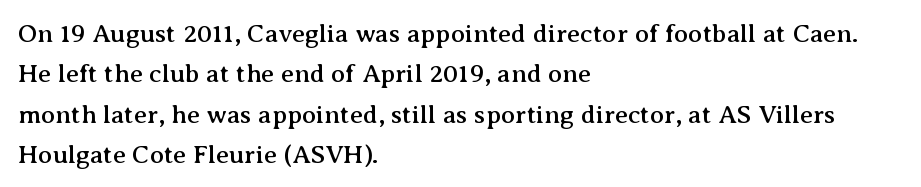
Q: Is the text italic (slanted)? A: No, it is upright.
Q: Is the text underlined? A: No.
Q: How is the paragraph aligned? A: Left-aligned.
Q: Is the spacing between letters normal or unusually wide? A: Normal.
Q: Is the spacing between lines tight, normal or loose? A: Normal.
